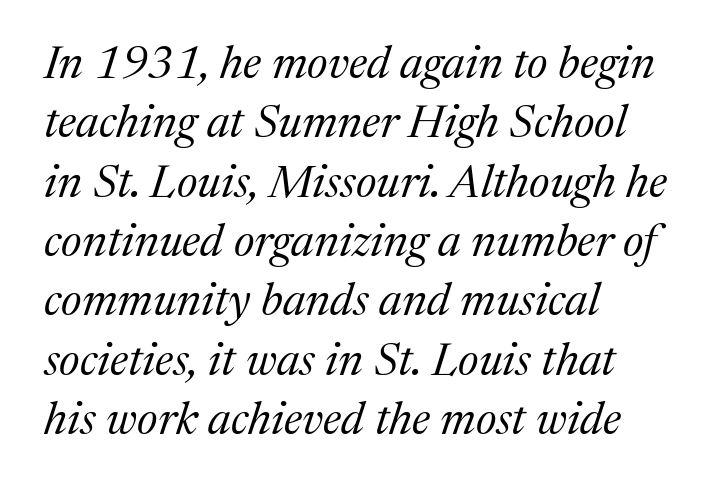
Q: Is the text bold? A: No.
Q: Is the text italic (slanted)? A: Yes, it leans right by about 17 degrees.
Q: Is the typeface a serif or a sans-serif typeface? A: Serif.
Q: Is the text underlined? A: No.
Q: How is the paragraph aligned? A: Left-aligned.
Q: Is the spacing between letters normal or unusually wide? A: Normal.
Q: Is the spacing between lines tight, normal or loose? A: Normal.
Q: Width (condensed, normal, or wide)? A: Normal.
Q: Stroke contrast? A: Medium.
Q: x-height? A: Medium.
Q: Monospaced? A: No.
